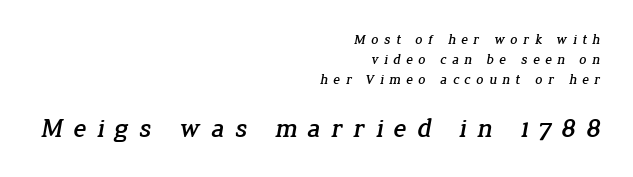
The image shows 27 px text type; set right-aligned, normal line spacing (1.44x), unusually wide letter spacing (+0.38 em), not underlined; the second (bottom) block is 1.93x larger.
